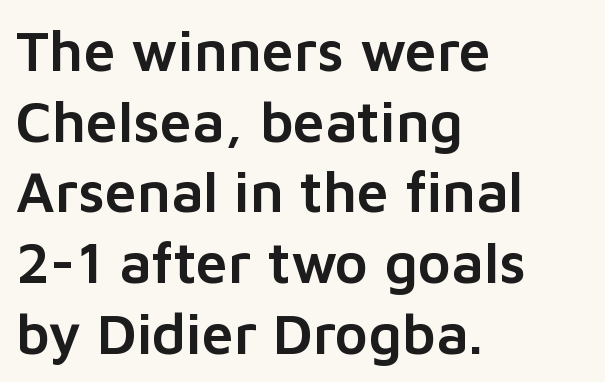
{"serif": "no", "italic": "no", "width": "normal", "stroke_contrast": "low", "x_height": "medium", "monospaced": "no", "underline": "no", "align": "left", "line_spacing_ratio": 1.24, "letter_spacing": "normal", "letter_spacing_em": 0.0, "glyph_px": 57}
